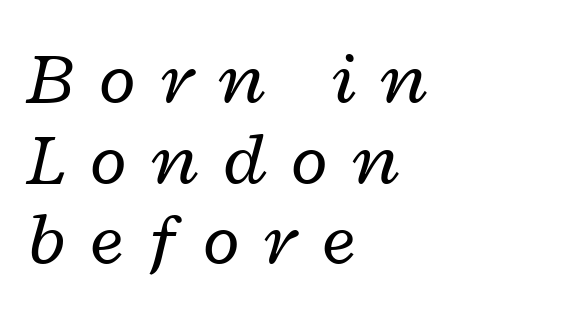
This reads as an unemphasized weight, regular at the heaviest. Is this a fixed-width face? No — the glyphs have proportional, varying widths. Leading: reduced. Check the space under the baseline: it is left empty. The ragged edge is on the right, which tells us the setting is flush left. Emphasis-style slanted type is in use.
